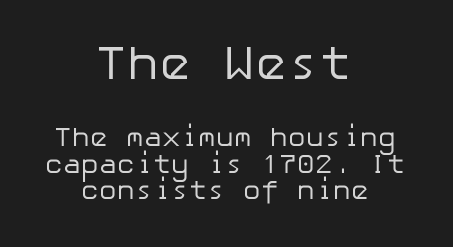
Nothing heavy about these letters — not bold at all. One glance says dense: line gaps are narrower than usual. A bare baseline throughout the passage. Does the copy run flush right? No — it is centered line by line. How are the letters spaced? Ordinarily, with no added tracking.
